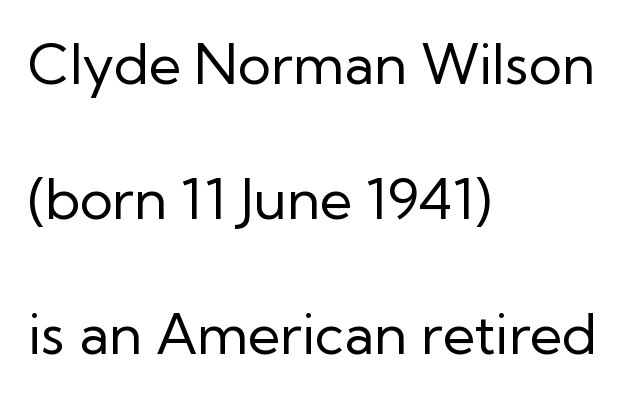
{"serif": "no", "italic": "no", "bold": "no", "weight": "regular", "width": "normal", "stroke_contrast": "low", "x_height": "medium", "monospaced": "no", "underline": "no", "align": "left", "line_spacing": "loose", "line_spacing_ratio": 2.41, "letter_spacing": "normal", "letter_spacing_em": 0.0, "glyph_px": 56}
